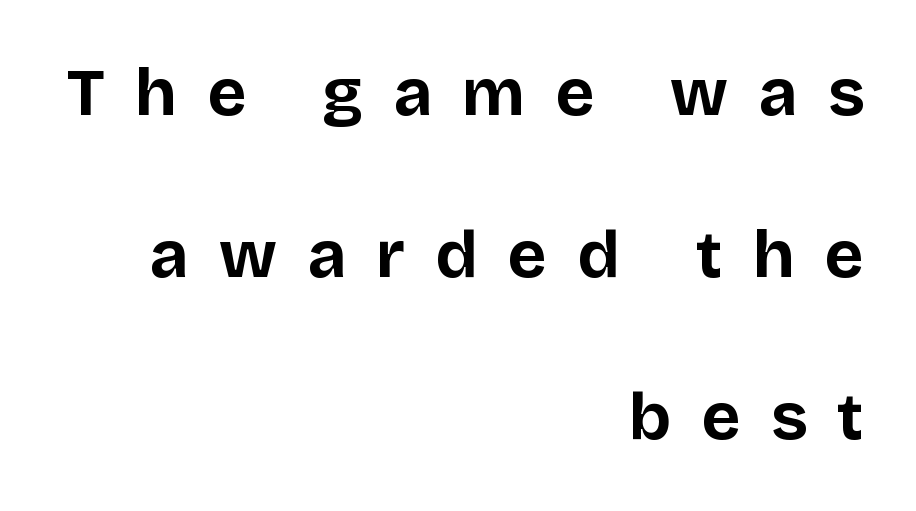
The space beneath each line is pristine and unruled. A flush-right, rag-left setting is used for this passage. The lettering stays uniformly vertical, giving the passage a roman look. The designer dialed line spacing up above the default. Looks like regular typesetting: each glyph gets only the width it needs. Observe the wide spacing: letters keep a clear distance from each other.
